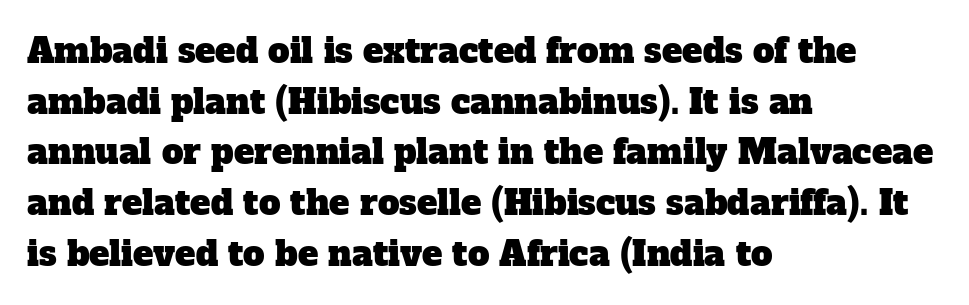
The image shows 34 px serif type; set left-aligned, normal line spacing (1.49x), normal letter spacing, not underlined; low stroke contrast and a medium x-height.
